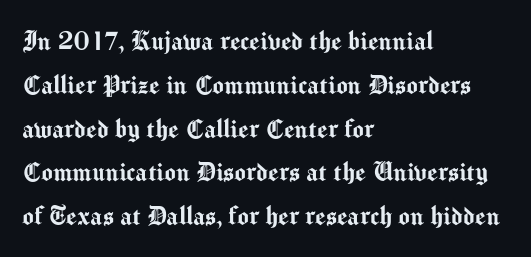
The image shows 30 px sans-serif type, upright; set left-aligned, normal line spacing (1.46x), normal letter spacing, not underlined; medium stroke contrast and a medium x-height.
